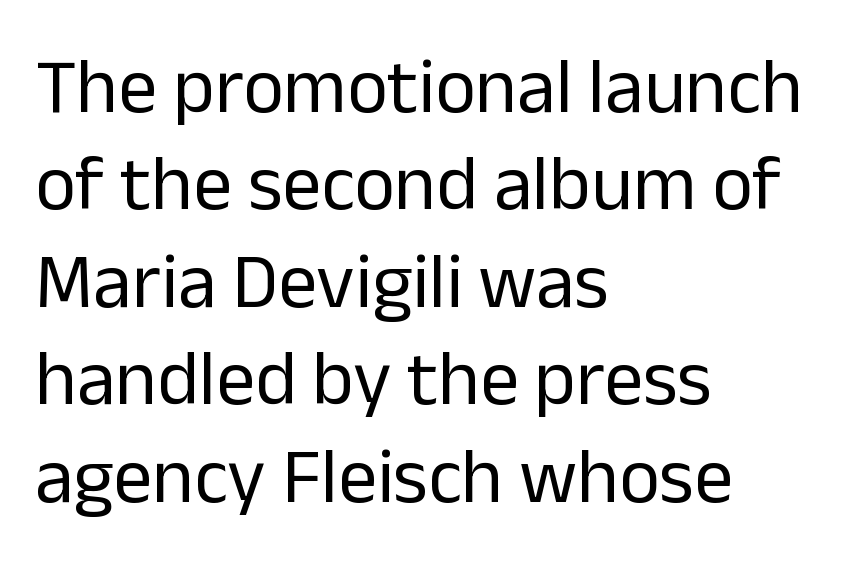
The image shows 78 px regular-weight sans-serif type, upright; set left-aligned, normal line spacing (1.25x), normal letter spacing, not underlined; low stroke contrast and a medium x-height.
